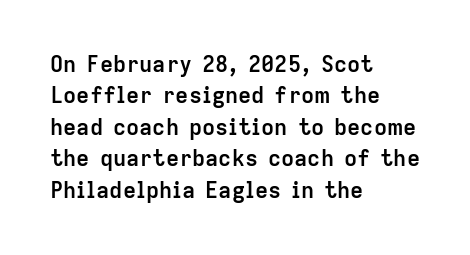
The image shows 22 px bold type, upright; set left-aligned, normal line spacing (1.43x), normal letter spacing, not underlined.
